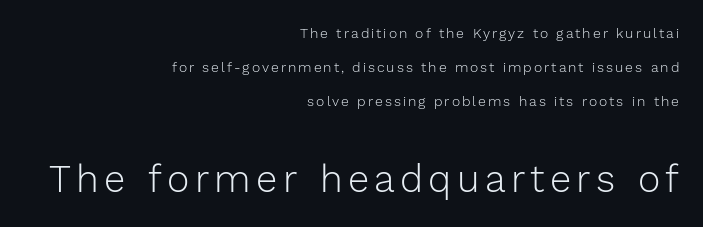
The image shows 38 px light sans-serif type, upright; set right-aligned, loose line spacing (2.42x), not underlined; the second (bottom) block is 2.71x larger; low stroke contrast and a medium x-height.
